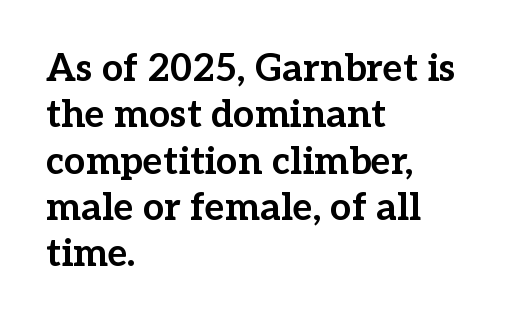
The sample has been set heavy, in full bold. In terms of letterspacing, this is plain default setting. You could not count columns in this text — the font is proportionally spaced. One-word summary of the alignment: left.
